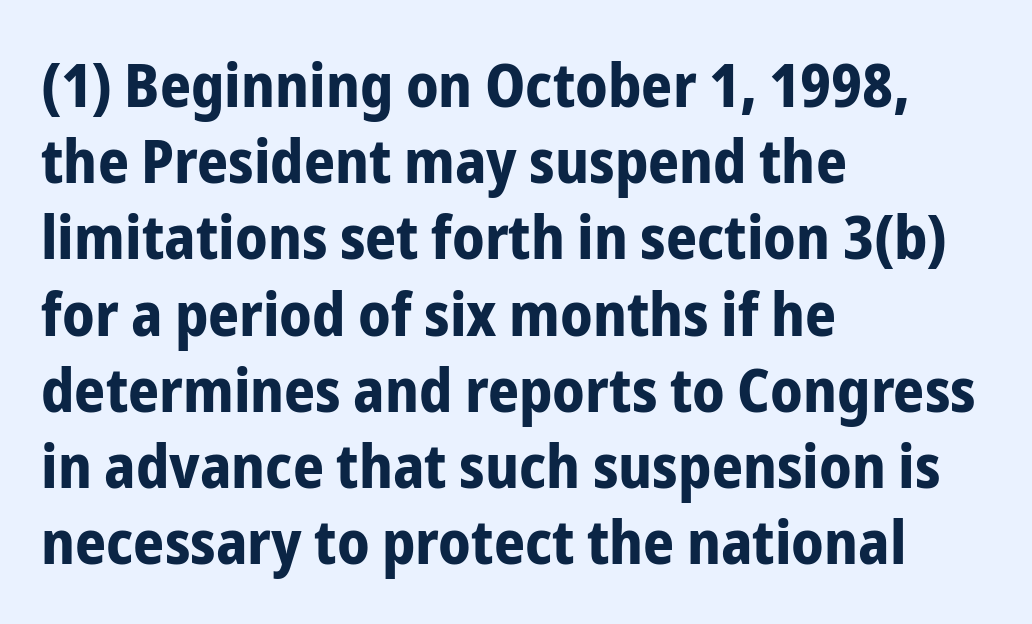
{"serif": "no", "italic": "no", "bold": "yes", "weight": "bold", "width": "condensed", "stroke_contrast": "low", "x_height": "medium", "monospaced": "no", "underline": "no", "align": "left", "line_spacing": "normal", "line_spacing_ratio": 1.25, "letter_spacing": "normal", "letter_spacing_em": 0.0, "glyph_px": 61}
